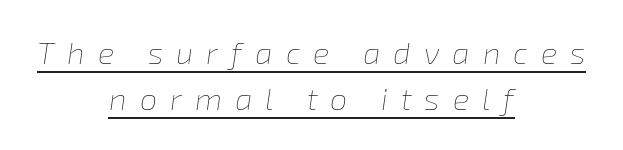
Q: Is the text bold? A: No.
Q: Is the text italic (slanted)? A: Yes, it leans right by about 8 degrees.
Q: Is the text underlined? A: Yes.
Q: How is the paragraph aligned? A: Centered.
Q: Is the spacing between letters normal or unusually wide? A: Unusually wide.
Q: Is the spacing between lines tight, normal or loose? A: Normal.
Q: Width (condensed, normal, or wide)? A: Normal.
Q: Stroke contrast? A: Low.
Q: x-height? A: Medium.
Q: Monospaced? A: No.
